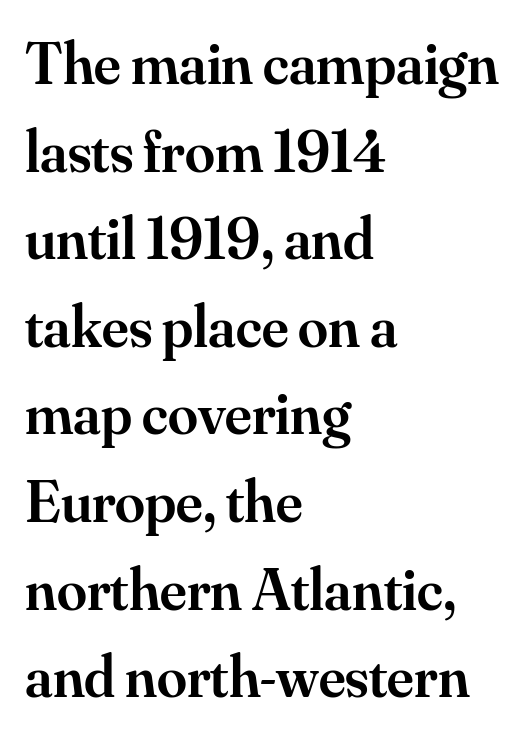
Leading matches the norm, producing a regular column. The line texture is even and compact thanks to regular tracking. This is serif lettering, the kind often seen in printed books. Varying glyph widths throughout — classic text-font behaviour.
